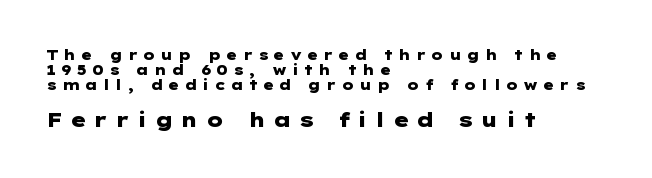
The image shows 20 px bold type, upright; set left-aligned, tight line spacing (1.06x), unusually wide letter spacing (+0.34 em), not underlined; the second (bottom) block is 1.43x larger.
